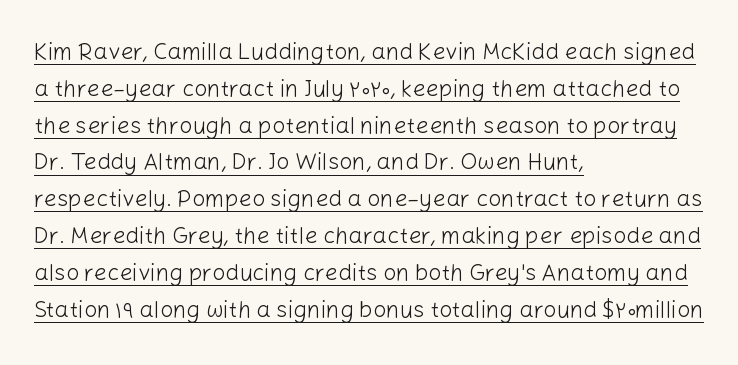
{"italic": "no", "bold": "no", "underline": "yes", "align": "left", "line_spacing": "normal", "line_spacing_ratio": 1.6, "letter_spacing": "normal", "letter_spacing_em": 0.0, "glyph_px": 23}
